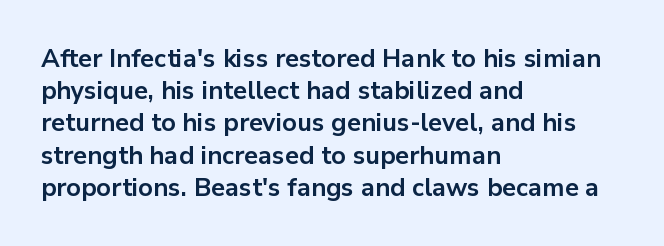
The image shows 25 px bold type, upright; set left-aligned, normal line spacing (1.29x), normal letter spacing, not underlined.
